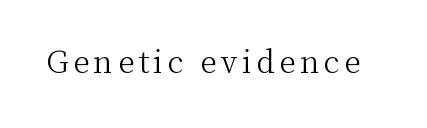
No extra ink here — the face is not bold. You can tell from the footed stems that serif type was used. These lines were composed using upright roman letters. A clean baseline with only descenders dipping below it. Note the varied advance widths — an 'i' is clearly narrower than an 'm'.
